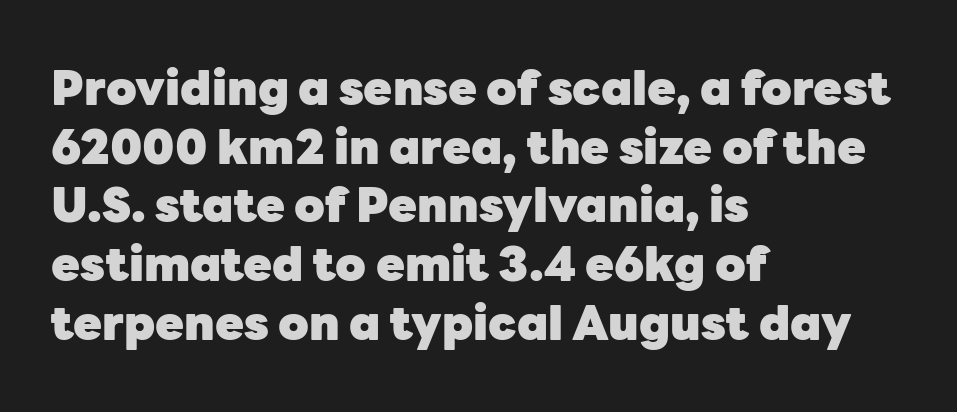
Where is the straight margin? On the left. The passage shown is typeset with a sans-serif family. Baseline-to-baseline distance is the conventional proportion of letter height. Strong, thick strokes mark this as bold type. This sample uses an upright cut, with every glyph sitting square on the baseline.
